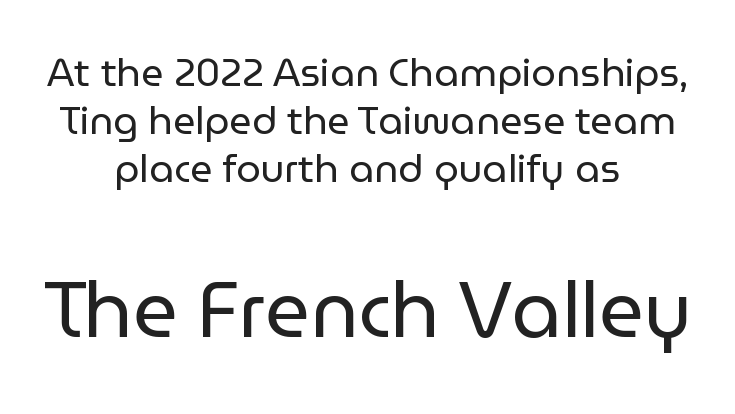
A typesetter would label this face a sans. Tracking value appears to be zero — textbook default spacing. Quick note: not italic, upright. This reads as an unemphasized weight, regular at the heaviest.
